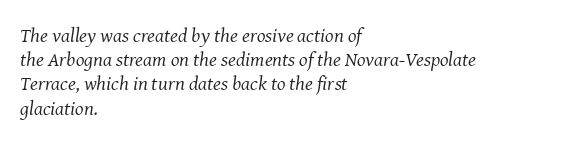
{"italic": "yes", "lean": "right", "slant_degrees": 8, "bold": "no", "underline": "no", "align": "left", "line_spacing_ratio": 1.21, "letter_spacing": "normal", "letter_spacing_em": 0.0, "glyph_px": 20}
